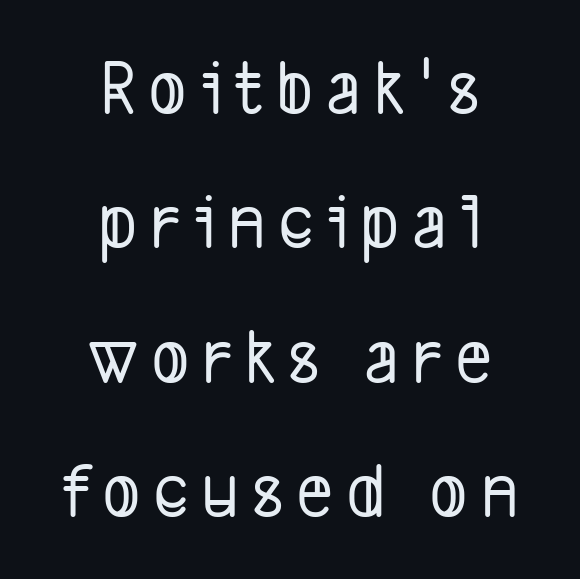
{"serif": "no", "width": "condensed", "stroke_contrast": "low", "x_height": "medium", "monospaced": "no", "underline": "no", "align": "center", "line_spacing": "normal", "line_spacing_ratio": 1.7, "glyph_px": 79}
